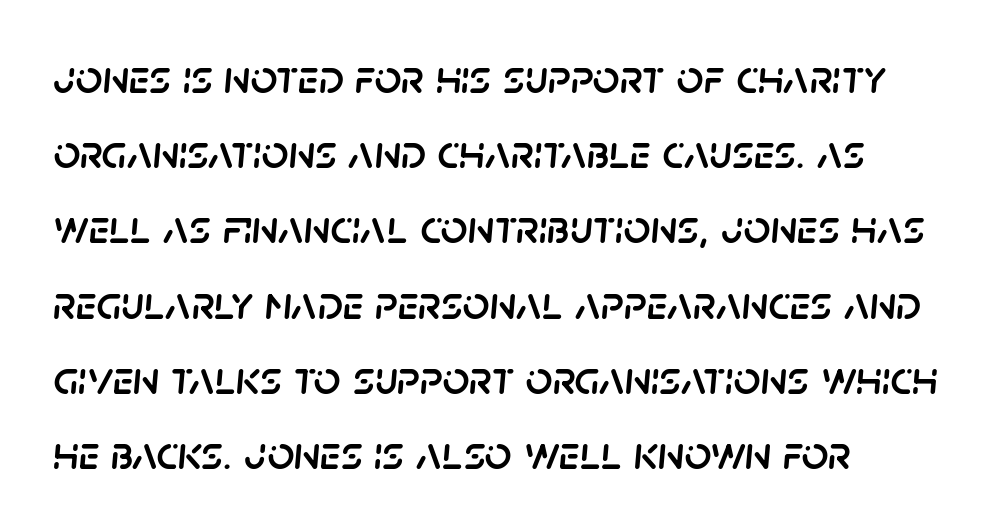
Posture: slanted. In terms of leading, this rendering sits right in the middle. You could not count columns in this text — the font is proportionally spaced. Honestly, the letter spacing is just normal — you wouldn't notice it. The lines are quadded left.
